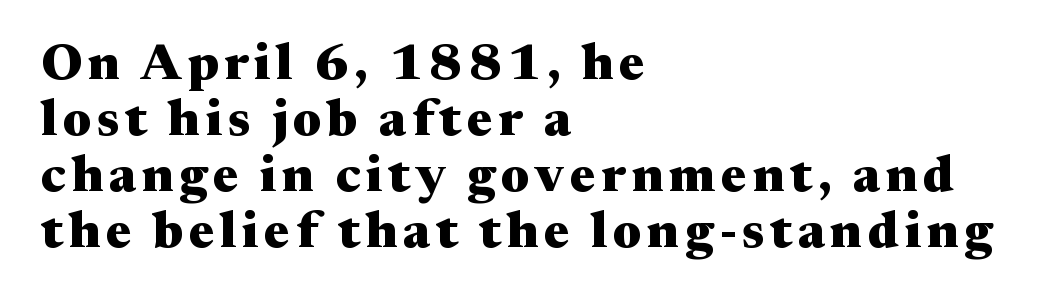
Q: Is the text bold? A: Yes.
Q: Is the text italic (slanted)? A: No, it is upright.
Q: Is the typeface a serif or a sans-serif typeface? A: Serif.
Q: Is the text underlined? A: No.
Q: How is the paragraph aligned? A: Left-aligned.
Q: Is the spacing between lines tight, normal or loose? A: Tight.
Q: Width (condensed, normal, or wide)? A: Wide.
Q: Stroke contrast? A: Medium.
Q: x-height? A: Medium.
Q: Monospaced? A: No.
